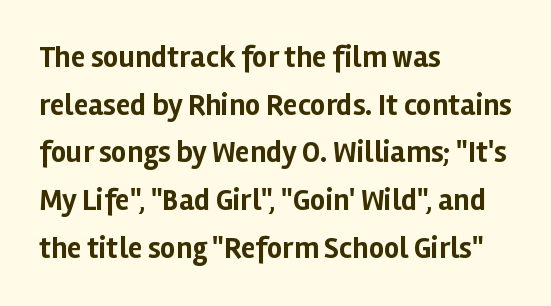
The image shows 30 px bold sans-serif type, upright; set left-aligned, normal line spacing (1.59x), normal letter spacing, not underlined; low stroke contrast and a medium x-height.
